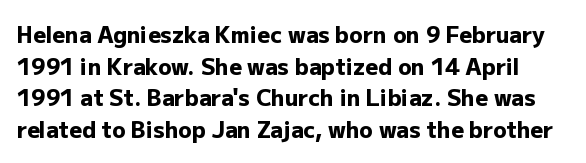
Q: Is the text bold? A: Yes.
Q: Is the text italic (slanted)? A: No, it is upright.
Q: Is the text underlined? A: No.
Q: Is the spacing between letters normal or unusually wide? A: Normal.
Q: Is the spacing between lines tight, normal or loose? A: Normal.
